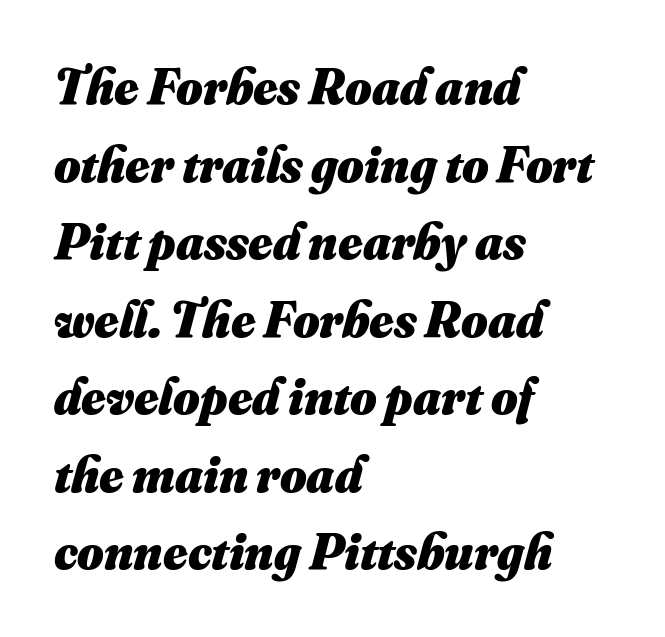
{"bold": "yes", "weight": "heavy", "width": "normal", "stroke_contrast": "medium", "x_height": "small", "monospaced": "no", "underline": "no", "align": "left", "line_spacing": "normal", "line_spacing_ratio": 1.52, "letter_spacing": "normal", "letter_spacing_em": 0.0, "glyph_px": 51}
